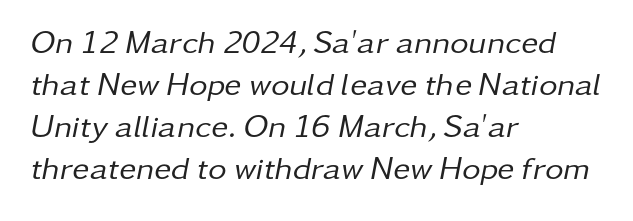
Q: Is the text bold? A: No.
Q: Is the text italic (slanted)? A: Yes, it leans right by about 11 degrees.
Q: Is the text underlined? A: No.
Q: How is the paragraph aligned? A: Left-aligned.
Q: Is the spacing between letters normal or unusually wide? A: Normal.
Q: Is the spacing between lines tight, normal or loose? A: Normal.
Q: Width (condensed, normal, or wide)? A: Normal.
Q: Stroke contrast? A: Low.
Q: x-height? A: Medium.
Q: Monospaced? A: No.
